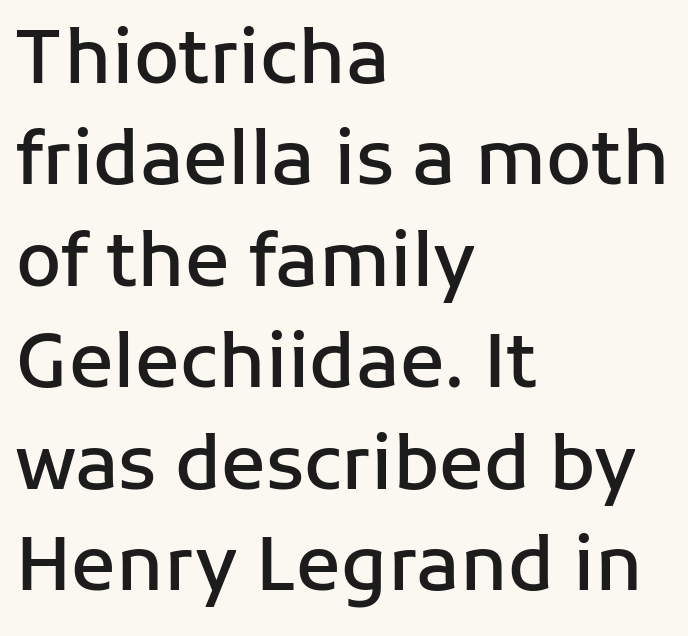
Ordinary non-slanted type is in use. Each word holds together tightly as a unit, with standard inter-letter gaps. These lines are composed in type without serifs. How heavy is the stroke? Medium-heavy — a semibold, shy of bold.
